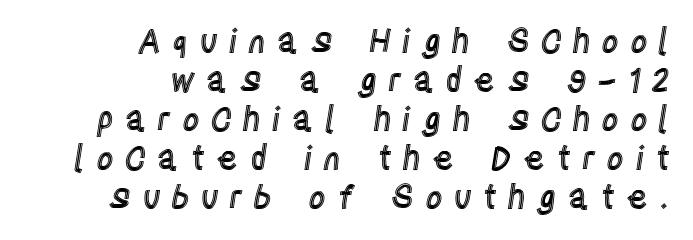
Q: Is the text italic (slanted)? A: Yes.
Q: Is the text underlined? A: No.
Q: How is the paragraph aligned? A: Right-aligned.
Q: Is the spacing between letters normal or unusually wide? A: Unusually wide.
Q: Width (condensed, normal, or wide)? A: Condensed.
Q: x-height? A: Large.
Q: Monospaced? A: No.
